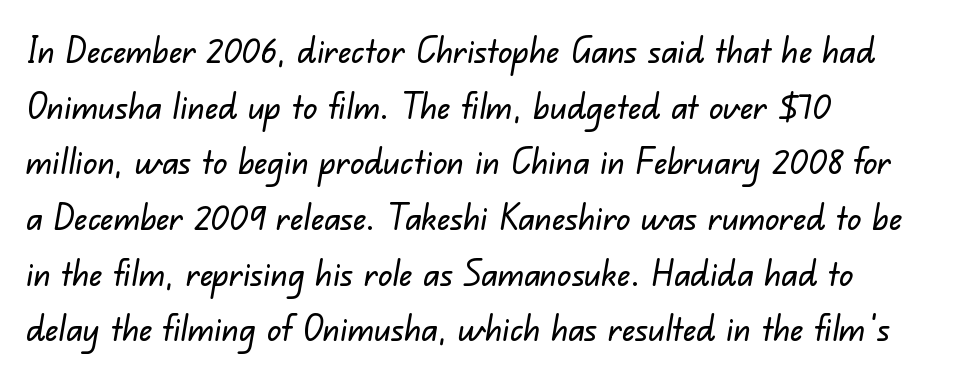
Q: Is the typeface a serif or a sans-serif typeface? A: Sans-serif.
Q: Is the text underlined? A: No.
Q: How is the paragraph aligned? A: Left-aligned.
Q: Is the spacing between letters normal or unusually wide? A: Normal.
Q: Is the spacing between lines tight, normal or loose? A: Normal.
Q: Width (condensed, normal, or wide)? A: Normal.
Q: Stroke contrast? A: Low.
Q: x-height? A: Small.
Q: Monospaced? A: No.
